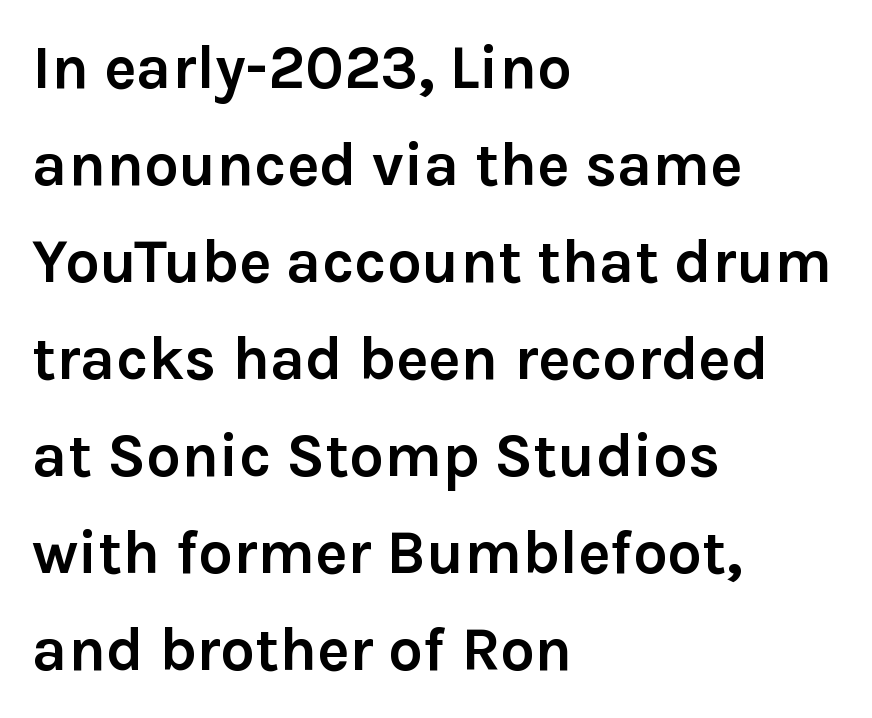
The rendering uses natural spacing where letterforms have individual widths. The sample has been set heavy, in full bold. Is this a sans? Yes — the strokes have no serifs. Ordinary non-slanted type is in use. The setting favours the left margin, as ordinary paragraphs usually do.
